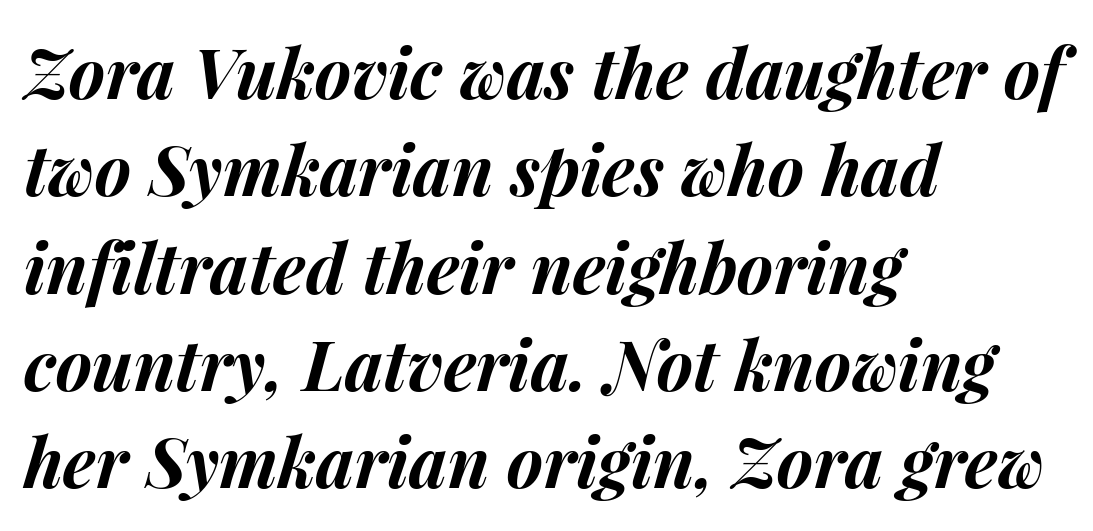
{"italic": "yes", "lean": "right", "slant_degrees": 15, "bold": "yes", "weight": "bold", "width": "normal", "stroke_contrast": "medium", "x_height": "medium", "monospaced": "no", "underline": "no", "align": "left", "line_spacing": "normal", "line_spacing_ratio": 1.41, "letter_spacing": "normal", "letter_spacing_em": 0.0, "glyph_px": 69}
